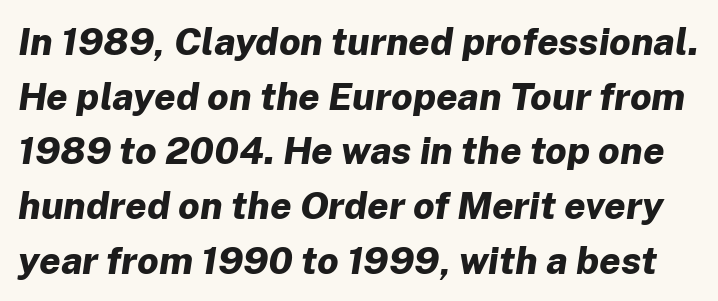
Q: Is the text bold? A: Yes.
Q: Is the text italic (slanted)? A: Yes, it leans right by about 8 degrees.
Q: Is the text underlined? A: No.
Q: Is the spacing between letters normal or unusually wide? A: Normal.
Q: Is the spacing between lines tight, normal or loose? A: Normal.
Q: Width (condensed, normal, or wide)? A: Normal.
Q: Stroke contrast? A: Low.
Q: x-height? A: Medium.
Q: Monospaced? A: No.
